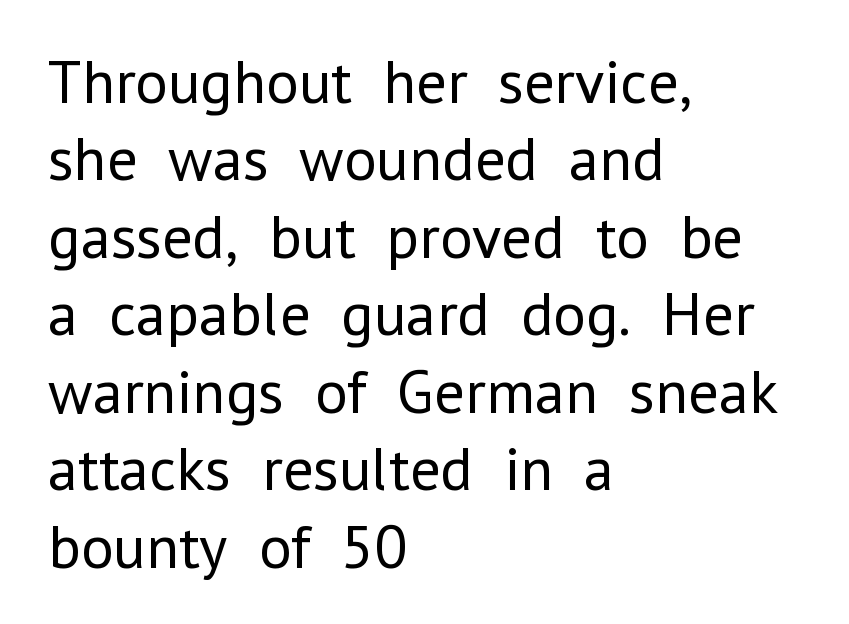
Characters remain perfectly vertical along every line. No word sits above an underline. You could not count columns in this text — the font is proportionally spaced. Unlike a traditional serif, this face leaves its strokes unadorned. Tracking here is standard; glyphs follow each other at the usual distance. These lines sit exactly where default settings would place them.
